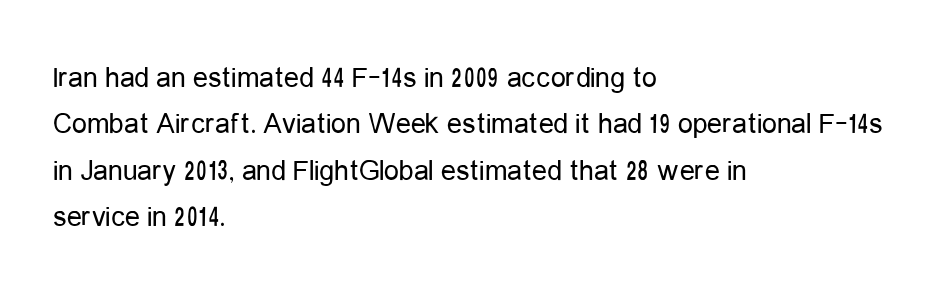
The image shows 30 px regular-weight, condensed sans-serif type, upright; set left-aligned, normal line spacing (1.55x), normal letter spacing, not underlined; low stroke contrast and a medium x-height.
